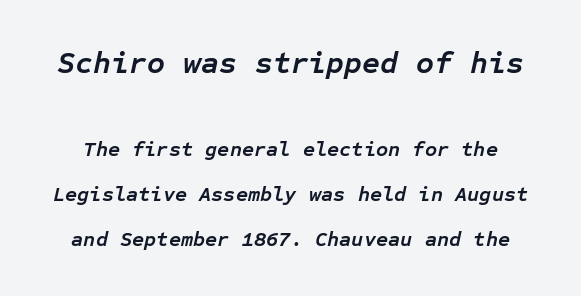
Q: Is the text bold? A: Yes.
Q: Is the text italic (slanted)? A: Yes, it leans right by about 12 degrees.
Q: Is the text underlined? A: No.
Q: Is the spacing between letters normal or unusually wide? A: Normal.
Q: Is the spacing between lines tight, normal or loose? A: Loose.
Q: Which block of text is set in a larger size, the first (top) or the second (bottom)? A: The first (top) one.
Q: Width (condensed, normal, or wide)? A: Normal.
Q: Stroke contrast? A: Low.
Q: x-height? A: Medium.
Q: Monospaced? A: Yes.
